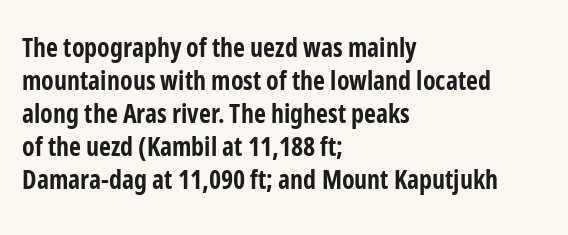
Q: Is the text bold? A: Yes.
Q: Is the text italic (slanted)? A: No, it is upright.
Q: Is the text underlined? A: No.
Q: How is the paragraph aligned? A: Left-aligned.
Q: Is the spacing between letters normal or unusually wide? A: Normal.
Q: Is the spacing between lines tight, normal or loose? A: Normal.
